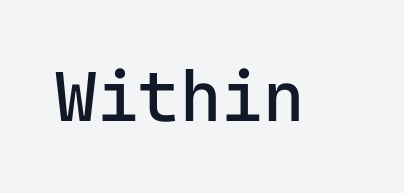
The image shows 71 px regular-weight sans-serif type, upright; set normal letter spacing, not underlined; low stroke contrast and a medium x-height.
